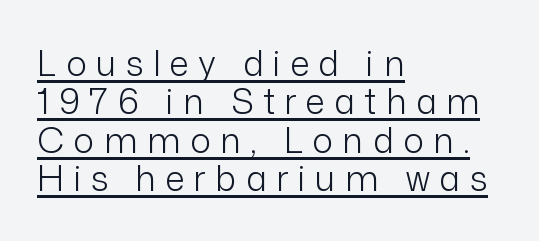
Q: Is the text bold? A: No.
Q: Is the text italic (slanted)? A: No, it is upright.
Q: Is the typeface a serif or a sans-serif typeface? A: Sans-serif.
Q: Is the text underlined? A: Yes.
Q: How is the paragraph aligned? A: Left-aligned.
Q: Is the spacing between letters normal or unusually wide? A: Unusually wide.
Q: Is the spacing between lines tight, normal or loose? A: Tight.
Q: Width (condensed, normal, or wide)? A: Normal.
Q: Stroke contrast? A: Low.
Q: x-height? A: Medium.
Q: Monospaced? A: No.
